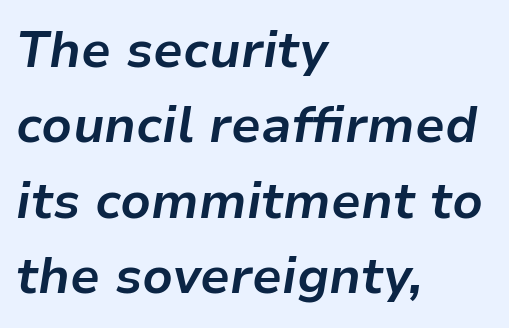
Plenty of ink on the page — the face is bold. In terms of posture, this sample is oblique. Vertically, the passage feels balanced, rows spaced as you'd expect. Here the designer chose a conventional face with non-uniform glyph widths.
